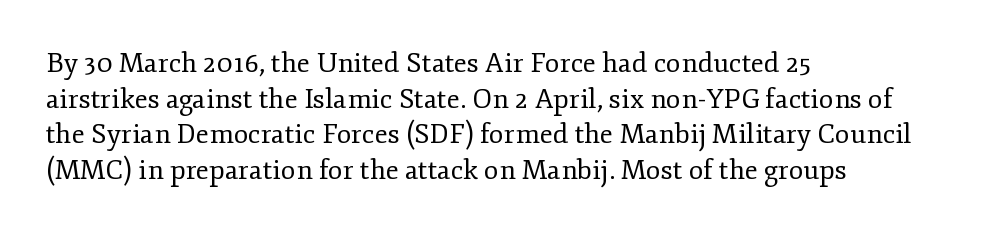
Notice how descenders clear the ascenders below comfortably — that's standard leading. Rule under the text: the space is simply empty. This rendering uses left alignment, leaving the right contour irregular. The type sits square on the baseline with zero lean. The font sits on the lighter half of the weight spectrum, regular included. The gaps between neighbouring characters are ordinary and unremarkable.
